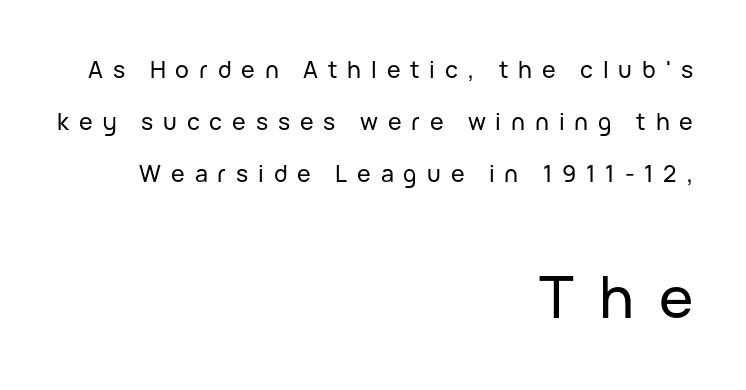
{"serif": "no", "italic": "no", "width": "normal", "stroke_contrast": "low", "x_height": "medium", "monospaced": "no", "underline": "no", "align": "right", "line_spacing": "loose", "line_spacing_ratio": 2.27, "letter_spacing": "wide", "letter_spacing_em": 0.43, "larger_block": "second", "size_ratio": 2.52, "glyph_px": 58}
